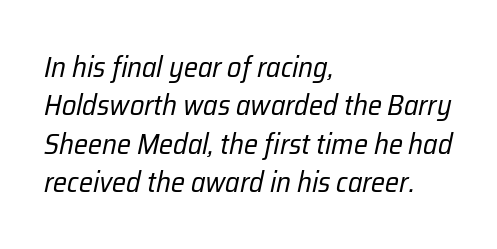
{"italic": "yes", "lean": "right", "slant_degrees": 12, "bold": "no", "weight": "regular", "width": "condensed", "stroke_contrast": "low", "x_height": "medium", "monospaced": "no", "underline": "no", "align": "left", "line_spacing": "normal", "line_spacing_ratio": 1.32, "letter_spacing": "normal", "letter_spacing_em": 0.0, "glyph_px": 29}
